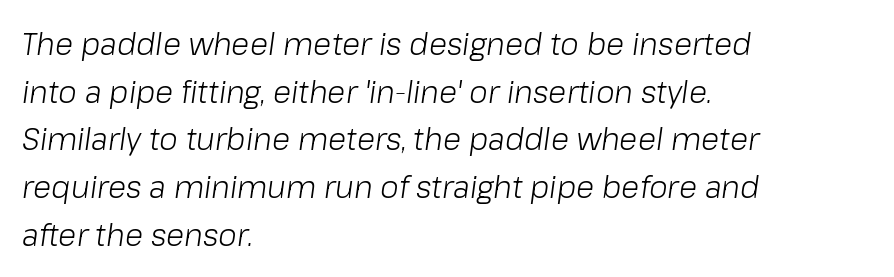
Q: Is the text bold? A: No.
Q: Is the text italic (slanted)? A: Yes, it leans right by about 8 degrees.
Q: Is the text underlined? A: No.
Q: How is the paragraph aligned? A: Left-aligned.
Q: Is the spacing between letters normal or unusually wide? A: Normal.
Q: Is the spacing between lines tight, normal or loose? A: Normal.
Q: Width (condensed, normal, or wide)? A: Normal.
Q: Stroke contrast? A: Low.
Q: x-height? A: Medium.
Q: Monospaced? A: No.
